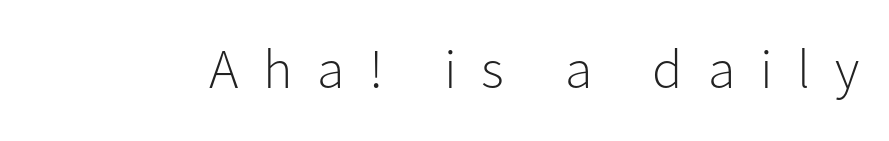
Q: Is the text bold? A: No.
Q: Is the text italic (slanted)? A: No, it is upright.
Q: Is the typeface a serif or a sans-serif typeface? A: Sans-serif.
Q: Is the text underlined? A: No.
Q: Is the spacing between letters normal or unusually wide? A: Unusually wide.
Q: Width (condensed, normal, or wide)? A: Normal.
Q: Stroke contrast? A: Low.
Q: x-height? A: Medium.
Q: Monospaced? A: No.
